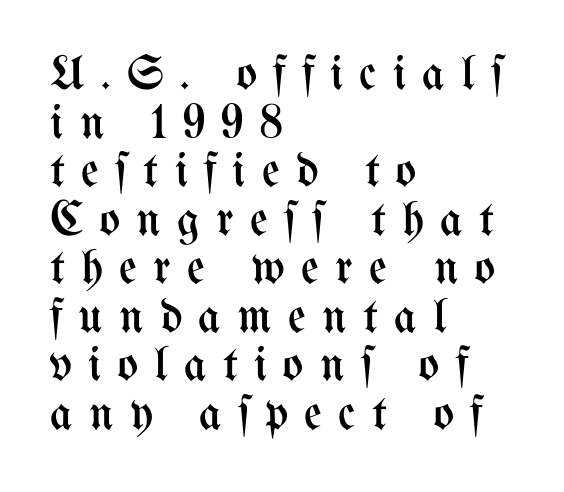
Q: Is the text bold? A: No.
Q: Is the text italic (slanted)? A: No, it is upright.
Q: Is the text underlined? A: No.
Q: How is the paragraph aligned? A: Left-aligned.
Q: Is the spacing between letters normal or unusually wide? A: Unusually wide.
Q: Is the spacing between lines tight, normal or loose? A: Tight.
Q: Width (condensed, normal, or wide)? A: Condensed.
Q: Stroke contrast? A: Medium.
Q: x-height? A: Medium.
Q: Monospaced? A: No.
